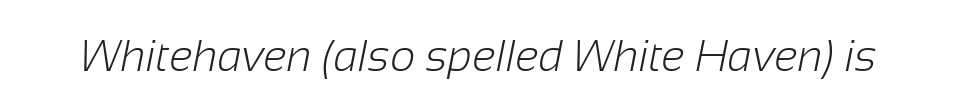
The letters advance in unequal steps, a hallmark of proportional type. Weight class: somewhere from thin through regular. I'd call this a sans setting — the letters go barefoot. Type without underlining. Letter spacing: default.
